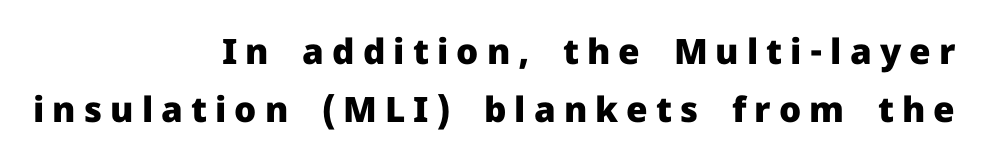
Character widths vary here, with narrow letters taking less room than wide ones. Letter spacing: wide. Chunky letters — that's bold for sure. The letters stand upright; this is a roman face.
